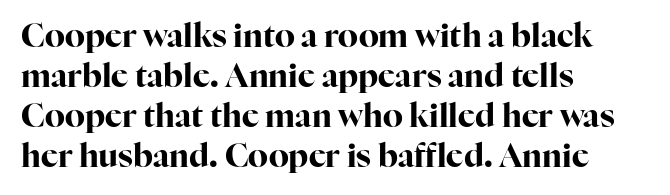
Serifs: yes, visible at the terminals of the letterforms. Here the designer chose a conventional face with non-uniform glyph widths. What weight is shown? A full bold with thick strokes. The rendering keeps characters at their native spacing. Each new line begins a customary step beneath the previous one. The font's upright variant was chosen for this text.
